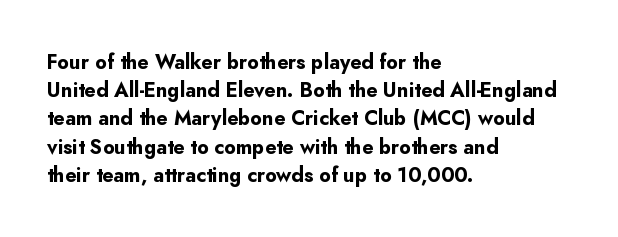
Upright lettering throughout. Each line starts at the same left margin while the right side varies. The passage shown has conventional tracking throughout. The glyphs have the mass of a bold cut. Summary of vertical rhythm: regular, with standard interline spacing. Words float on clear page, feet unadorned.
